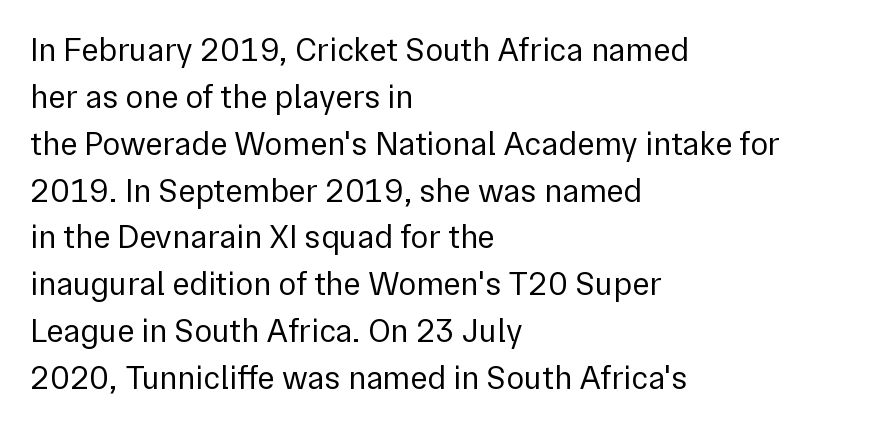
{"serif": "no", "italic": "no", "bold": "no", "weight": "regular", "width": "normal", "stroke_contrast": "low", "x_height": "medium", "monospaced": "no", "underline": "no", "align": "left", "line_spacing": "normal", "line_spacing_ratio": 1.42, "letter_spacing": "normal", "letter_spacing_em": 0.0, "glyph_px": 33}
